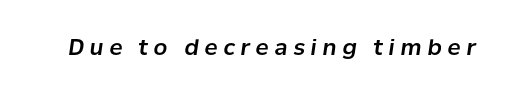
{"italic": "yes", "lean": "right", "slant_degrees": 8, "underline": "no", "letter_spacing": "wide", "letter_spacing_em": 0.26, "glyph_px": 22}
